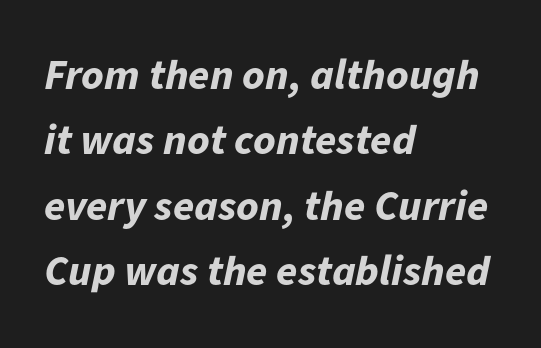
The glyphs have the mass of a bold cut. Underlining? Definitely not there. Whoever set this chose a conventional vertical rhythm. Compared with a centered layout, this one pins lines to the left instead. There is no visible air inserted between adjacent glyphs.
